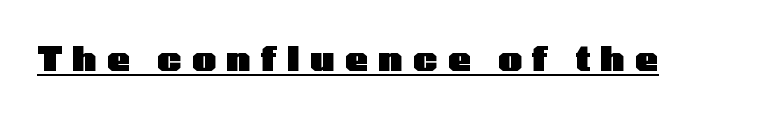
Q: Is the text bold? A: Yes.
Q: Is the text italic (slanted)? A: No, it is upright.
Q: Is the typeface a serif or a sans-serif typeface? A: Sans-serif.
Q: Is the text underlined? A: Yes.
Q: Is the spacing between letters normal or unusually wide? A: Unusually wide.
Q: Width (condensed, normal, or wide)? A: Wide.
Q: Stroke contrast? A: Low.
Q: x-height? A: Medium.
Q: Monospaced? A: No.
